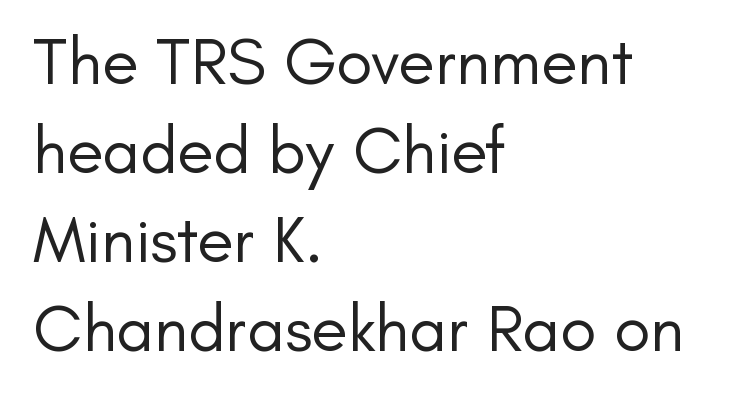
Q: Is the text bold? A: No.
Q: Is the text italic (slanted)? A: No, it is upright.
Q: Is the typeface a serif or a sans-serif typeface? A: Sans-serif.
Q: Is the text underlined? A: No.
Q: How is the paragraph aligned? A: Left-aligned.
Q: Is the spacing between letters normal or unusually wide? A: Normal.
Q: Is the spacing between lines tight, normal or loose? A: Normal.
Q: Width (condensed, normal, or wide)? A: Normal.
Q: Stroke contrast? A: Low.
Q: x-height? A: Small.
Q: Monospaced? A: No.
